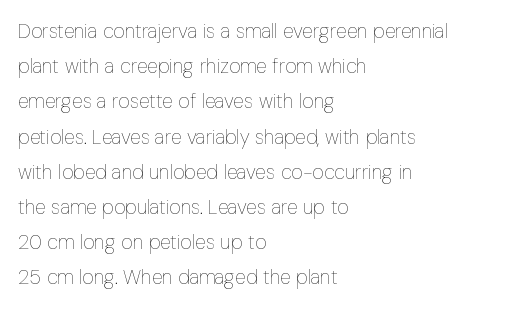
Q: Is the text bold? A: No.
Q: Is the text italic (slanted)? A: No, it is upright.
Q: Is the text underlined? A: No.
Q: How is the paragraph aligned? A: Left-aligned.
Q: Is the spacing between letters normal or unusually wide? A: Normal.
